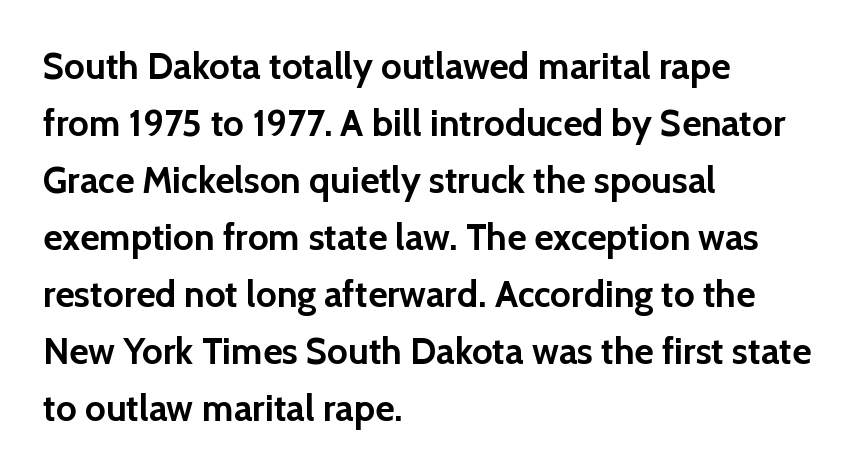
Q: Is the text bold? A: Yes.
Q: Is the text italic (slanted)? A: No, it is upright.
Q: Is the typeface a serif or a sans-serif typeface? A: Sans-serif.
Q: Is the text underlined? A: No.
Q: How is the paragraph aligned? A: Left-aligned.
Q: Is the spacing between letters normal or unusually wide? A: Normal.
Q: Is the spacing between lines tight, normal or loose? A: Normal.
Q: Width (condensed, normal, or wide)? A: Normal.
Q: x-height? A: Medium.
Q: Monospaced? A: No.
